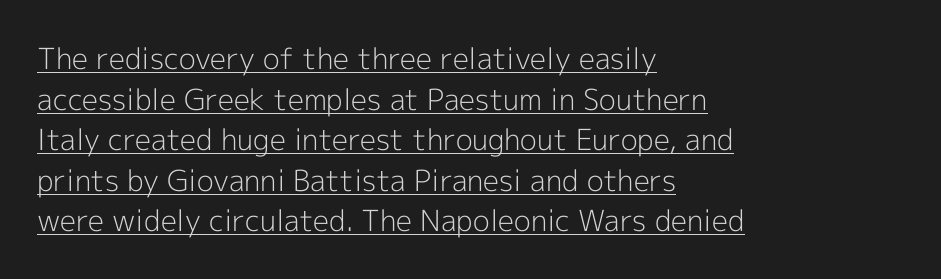
Q: Is the text bold? A: No.
Q: Is the text italic (slanted)? A: No, it is upright.
Q: Is the typeface a serif or a sans-serif typeface? A: Sans-serif.
Q: Is the text underlined? A: Yes.
Q: How is the paragraph aligned? A: Left-aligned.
Q: Is the spacing between letters normal or unusually wide? A: Normal.
Q: Is the spacing between lines tight, normal or loose? A: Normal.
Q: Width (condensed, normal, or wide)? A: Normal.
Q: x-height? A: Medium.
Q: Monospaced? A: No.
